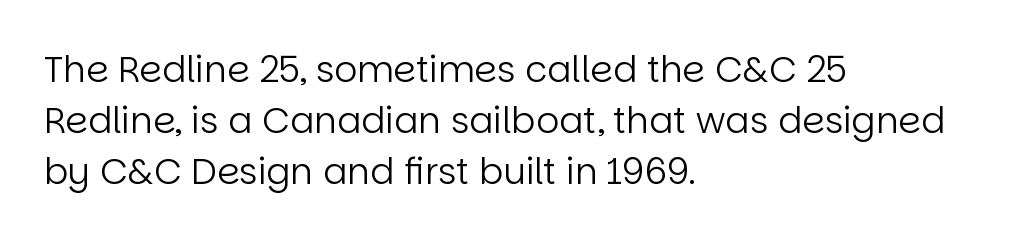
Decoration check: the copy has no underline. Here the designer chose a conventional face with non-uniform glyph widths. Rows of type keep a routine distance in the vertical direction. Font category for this specimen: sans-serif. What stands out about the letter spacing? Nothing — it is the standard amount. Stroke thickness stays within the range of a standard reading face or lighter.
